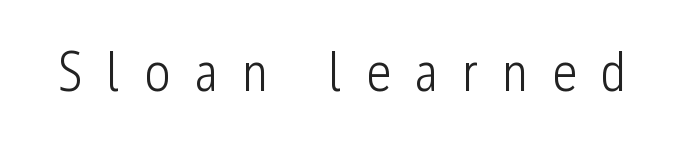
Q: Is the text bold? A: No.
Q: Is the text italic (slanted)? A: No, it is upright.
Q: Is the typeface a serif or a sans-serif typeface? A: Sans-serif.
Q: Is the text underlined? A: No.
Q: Is the spacing between letters normal or unusually wide? A: Unusually wide.
Q: Width (condensed, normal, or wide)? A: Condensed.
Q: Stroke contrast? A: Low.
Q: x-height? A: Medium.
Q: Monospaced? A: No.
